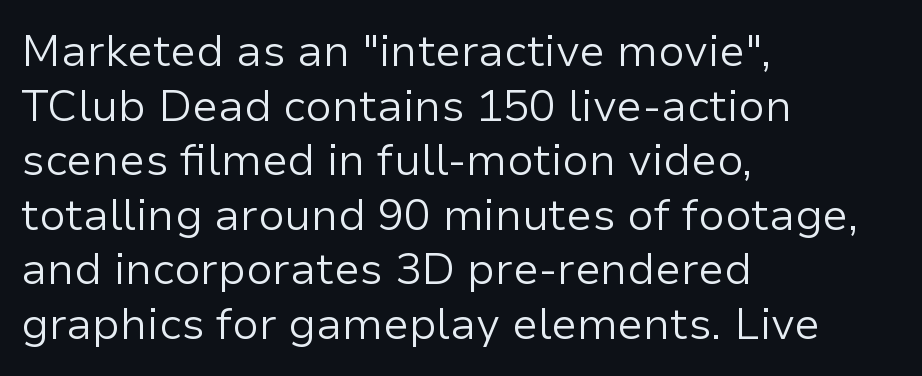
Tall strokes in this sample are plumb rather than angled. No chunkiness to these letters — they're not bold. Look at the tracking — it's just the regular setting, nothing added. Look at the bottom of the vertical strokes: they stop flat, with no serifs.
